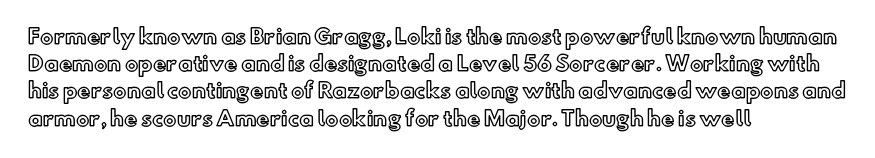
{"italic": "no", "underline": "no", "align": "left", "line_spacing": "normal", "line_spacing_ratio": 1.36, "letter_spacing": "normal", "letter_spacing_em": 0.0, "glyph_px": 20}
